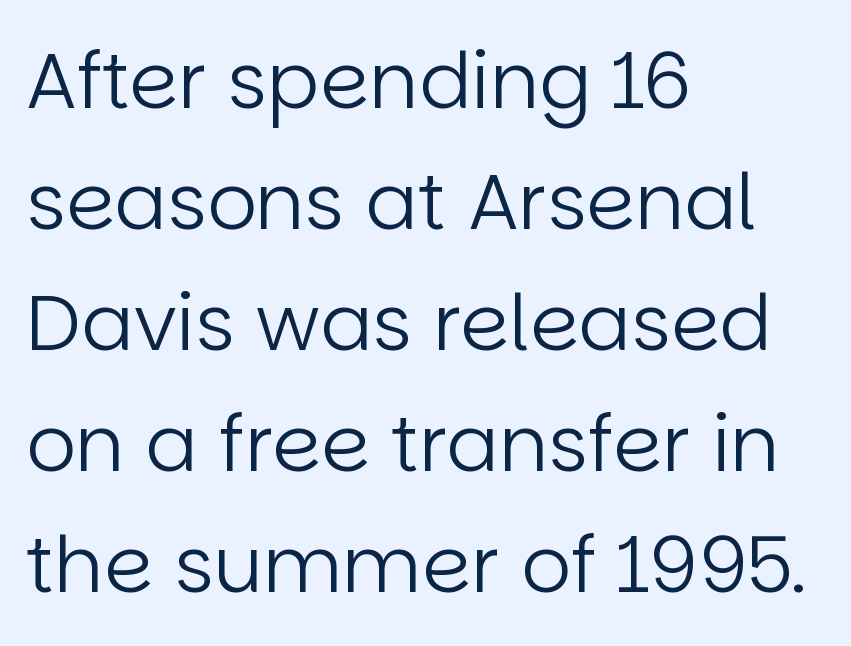
Q: Is the text bold? A: No.
Q: Is the text italic (slanted)? A: No, it is upright.
Q: Is the typeface a serif or a sans-serif typeface? A: Sans-serif.
Q: Is the text underlined? A: No.
Q: How is the paragraph aligned? A: Left-aligned.
Q: Is the spacing between letters normal or unusually wide? A: Normal.
Q: Is the spacing between lines tight, normal or loose? A: Normal.
Q: Width (condensed, normal, or wide)? A: Normal.
Q: Stroke contrast? A: Low.
Q: x-height? A: Large.
Q: Monospaced? A: No.
